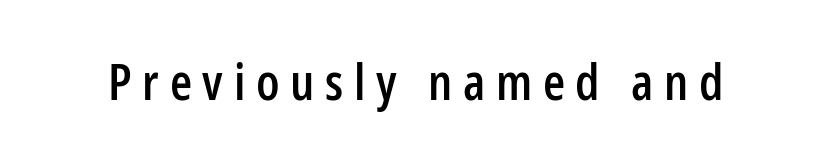
Do the characters align in a grid? No, the font is proportional. Descenders hang freely into open space. This sample uses an upright cut, with every glyph sitting square on the baseline. This is sans-serif lettering, the kind often seen on screens and signage.
